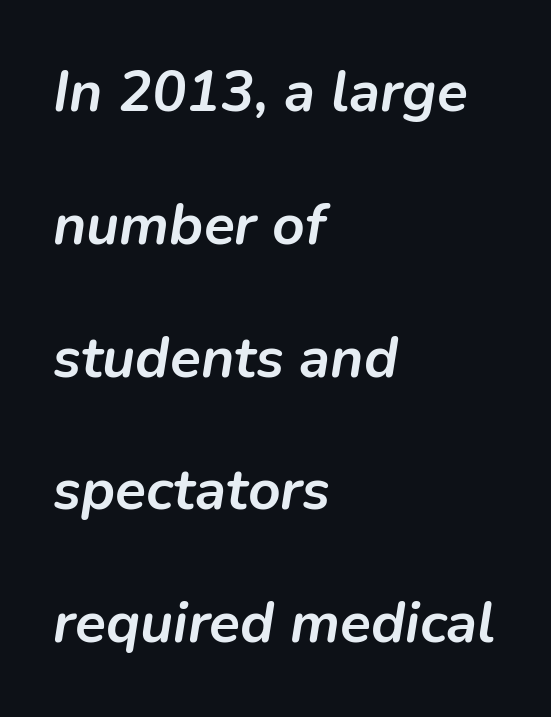
Q: Is the text bold? A: Yes.
Q: Is the text italic (slanted)? A: Yes, it leans right by about 9 degrees.
Q: Is the text underlined? A: No.
Q: How is the paragraph aligned? A: Left-aligned.
Q: Is the spacing between letters normal or unusually wide? A: Normal.
Q: Is the spacing between lines tight, normal or loose? A: Loose.
Q: Width (condensed, normal, or wide)? A: Normal.
Q: Stroke contrast? A: Low.
Q: x-height? A: Medium.
Q: Monospaced? A: No.
